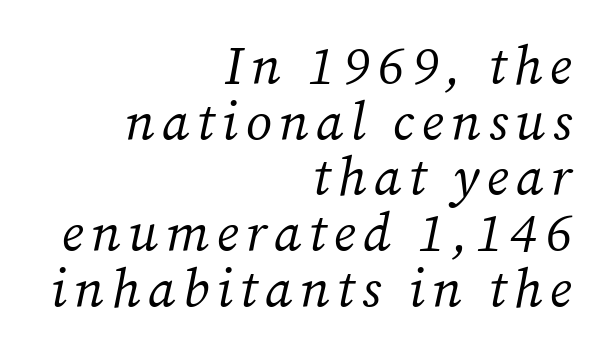
The image shows 53 px regular-weight serif type, italic (leaning right); set right-aligned, tight line spacing (1.05x), not underlined; medium stroke contrast and a medium x-height.
